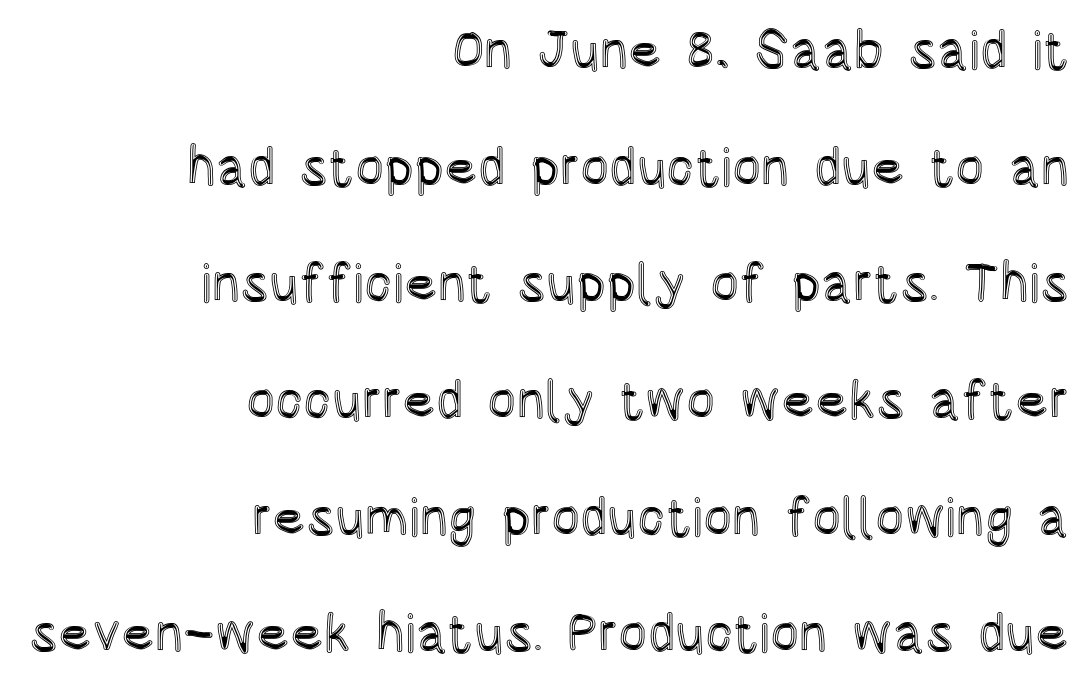
Q: Is the text italic (slanted)? A: No, it is upright.
Q: Is the text underlined? A: No.
Q: How is the paragraph aligned? A: Right-aligned.
Q: Is the spacing between letters normal or unusually wide? A: Normal.
Q: Is the spacing between lines tight, normal or loose? A: Loose.
Q: Width (condensed, normal, or wide)? A: Condensed.
Q: x-height? A: Large.
Q: Monospaced? A: No.
